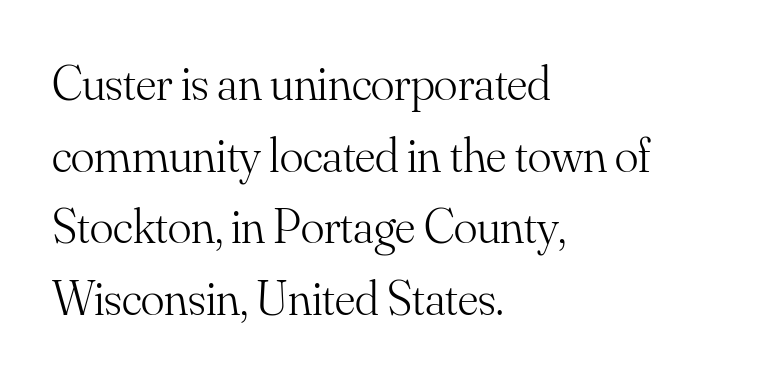
Where is the straight margin? On the left. The strokes are not fattened; the text isn't bold. These lines were composed using upright roman letters. Letterform terminals end in serifs throughout the passage.
